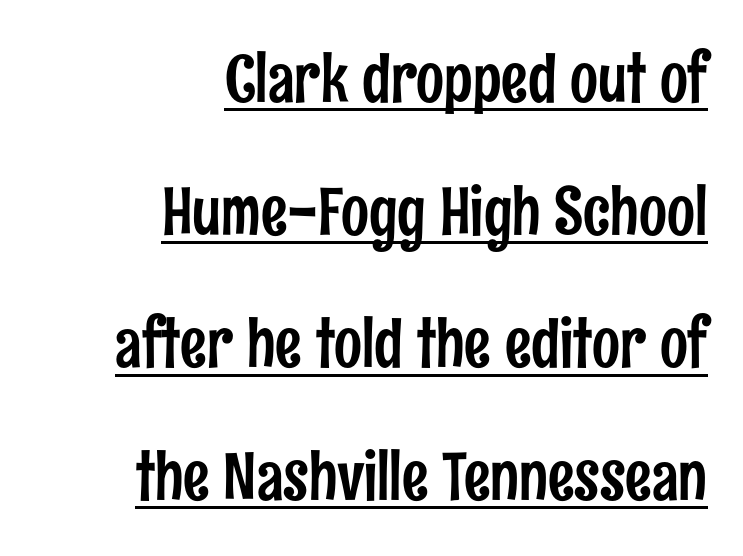
The image shows 66 px condensed sans-serif type, upright; set right-aligned, loose line spacing (2.01x), normal letter spacing, underlined; low stroke contrast and a medium x-height.
